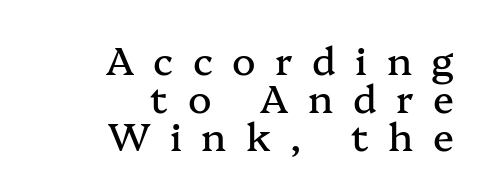
{"serif": "yes", "italic": "no", "width": "normal", "stroke_contrast": "medium", "x_height": "medium", "monospaced": "no", "underline": "no", "align": "right", "line_spacing": "tight", "line_spacing_ratio": 0.97, "letter_spacing": "wide", "letter_spacing_em": 0.5, "glyph_px": 39}
